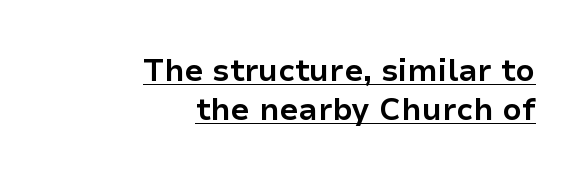
Layout note: lines flush right. Character widths vary here, with narrow letters taking less room than wide ones. The line-height multiplier appears to be the usual default. Typographic density is high because the face is bold. Students, observe the line beneath the letters — that is underlining. Posture: vertical.
